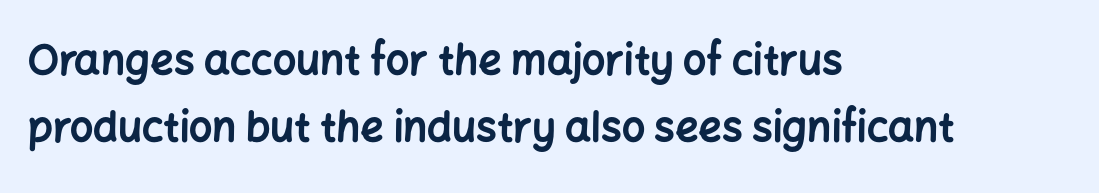
{"serif": "no", "italic": "no", "bold": "yes", "weight": "bold", "width": "normal", "stroke_contrast": "low", "x_height": "medium", "monospaced": "no", "underline": "no", "align": "left", "line_spacing": "normal", "line_spacing_ratio": 1.63, "letter_spacing": "normal", "letter_spacing_em": 0.0, "glyph_px": 41}
